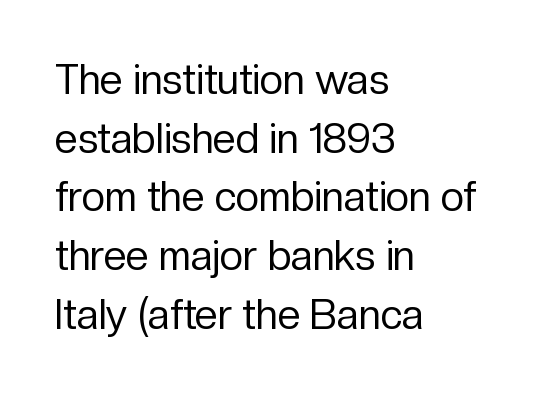
The image shows 41 px regular-weight sans-serif type, upright; set left-aligned, normal line spacing (1.43x), normal letter spacing, not underlined; low stroke contrast and a medium x-height.
